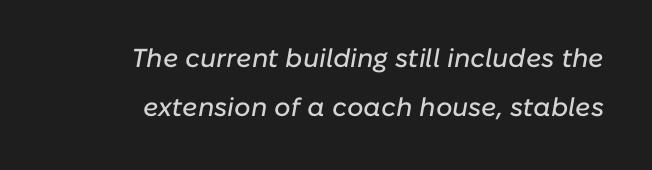
Q: Is the text italic (slanted)? A: Yes, it leans right by about 10 degrees.
Q: Is the text underlined? A: No.
Q: How is the paragraph aligned? A: Right-aligned.
Q: Is the spacing between letters normal or unusually wide? A: Normal.
